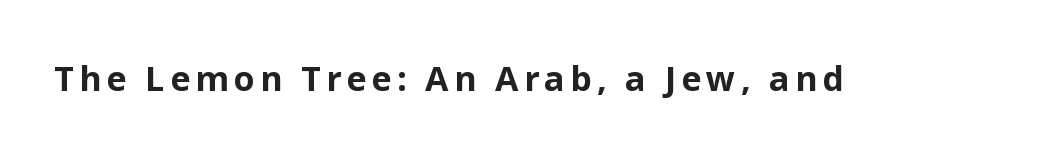
The font is running at its bold setting. This is the regular roman posture of the typeface. Is this a fixed-width face? No — the glyphs have proportional, varying widths. To sum up the face: it is a sans, with no serifs. Descenders hang freely into open space.
